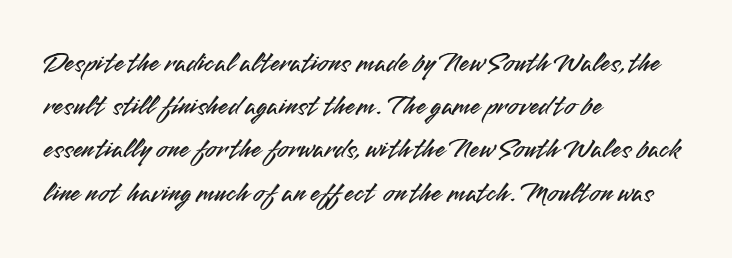
The image shows 29 px sans-serif type; set left-aligned, normal line spacing (1.49x), normal letter spacing, not underlined; medium stroke contrast and a small x-height.
